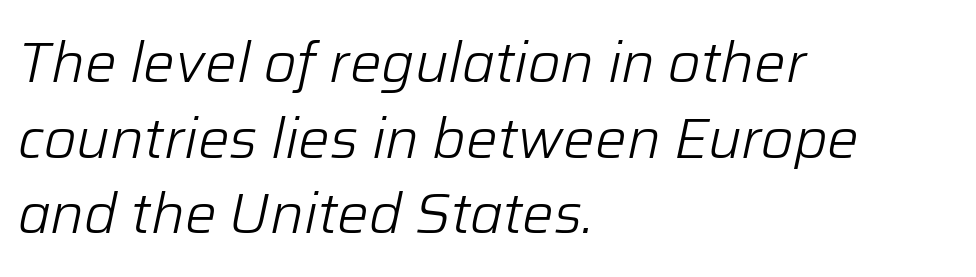
The axis of the letterforms is tilted away from vertical. The strokes are not fattened; the text isn't bold. Teacher's note: observe the even left margin — that is flush-left alignment. The face used here is proportionally spaced, like ordinary book or web type. There is no visible air inserted between adjacent glyphs.
